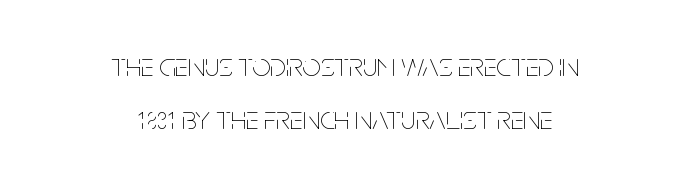
The image shows 33 px thin, condensed type, upright; set centered, normal line spacing (1.6x), normal letter spacing, not underlined; low stroke contrast and a large x-height.
